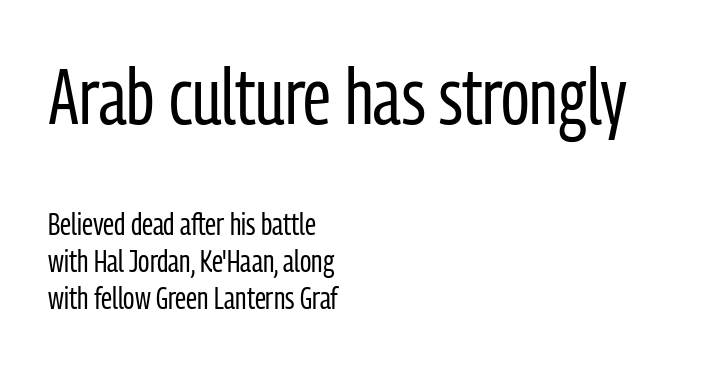
{"serif": "no", "italic": "no", "bold": "no", "weight": "regular", "width": "condensed", "stroke_contrast": "low", "x_height": "medium", "monospaced": "no", "underline": "no", "align": "left", "line_spacing_ratio": 1.2, "letter_spacing": "normal", "letter_spacing_em": 0.0, "larger_block": "first", "size_ratio": 2.52, "glyph_px": 78}
